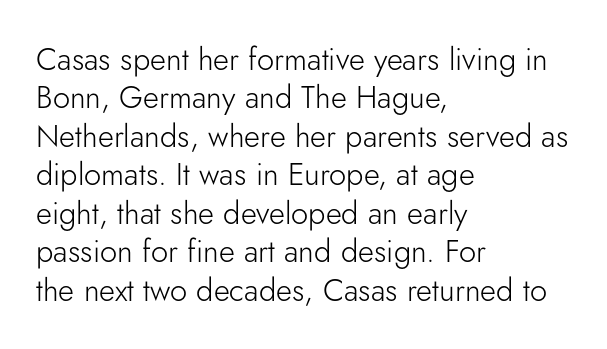
{"serif": "no", "italic": "no", "bold": "no", "weight": "light", "width": "normal", "stroke_contrast": "low", "x_height": "small", "monospaced": "no", "underline": "no", "align": "left", "line_spacing_ratio": 1.24, "letter_spacing": "normal", "letter_spacing_em": 0.0, "glyph_px": 31}
